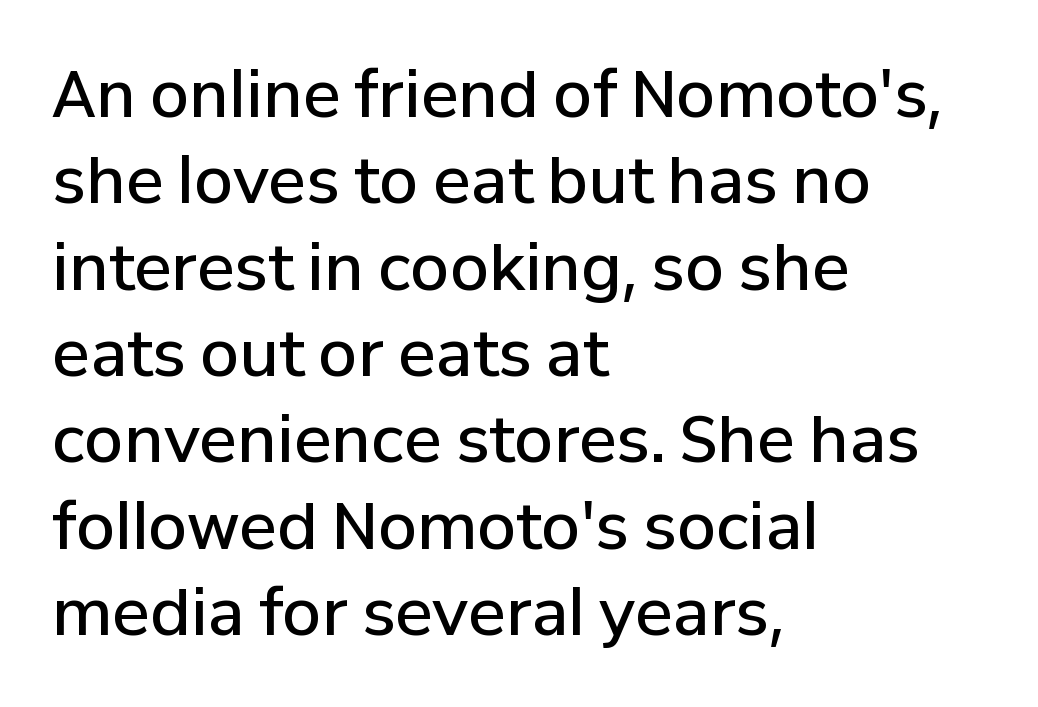
{"serif": "no", "italic": "no", "bold": "semi", "weight": "semibold", "width": "normal", "stroke_contrast": "low", "x_height": "medium", "monospaced": "no", "underline": "no", "align": "left", "line_spacing": "normal", "line_spacing_ratio": 1.37, "letter_spacing": "normal", "letter_spacing_em": 0.0, "glyph_px": 63}
